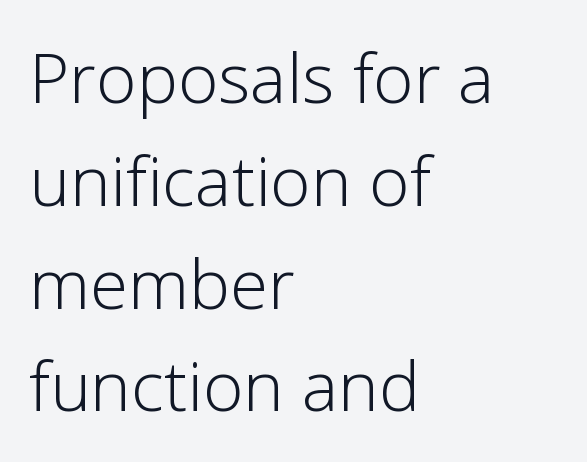
{"serif": "no", "italic": "no", "bold": "no", "weight": "light", "width": "normal", "stroke_contrast": "low", "x_height": "medium", "monospaced": "no", "underline": "no", "align": "left", "line_spacing": "normal", "line_spacing_ratio": 1.49, "letter_spacing": "normal", "letter_spacing_em": 0.0, "glyph_px": 69}
